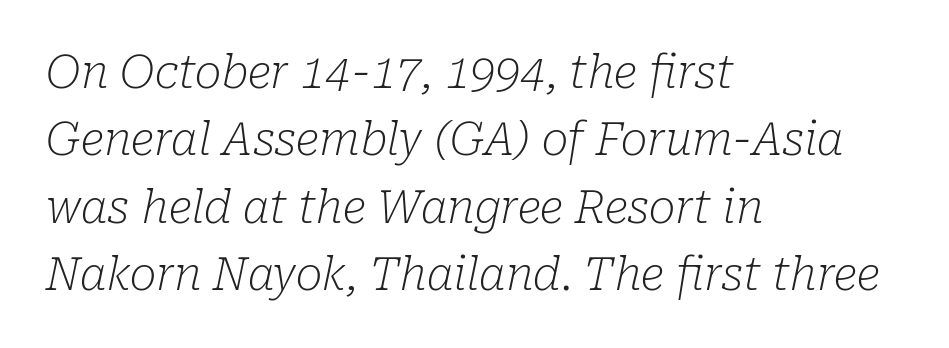
The image shows 45 px light serif type, italic (leaning right); set left-aligned, normal line spacing (1.5x), normal letter spacing, not underlined; low stroke contrast and a medium x-height.
